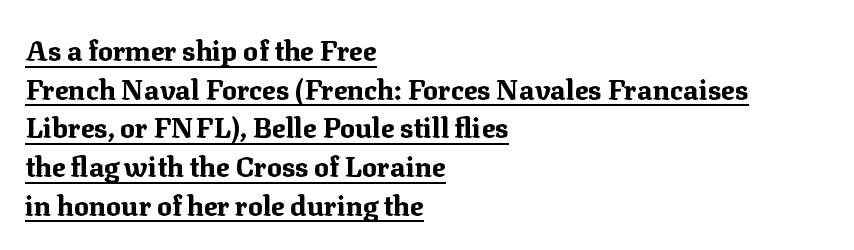
Q: Is the text bold? A: Yes.
Q: Is the text italic (slanted)? A: No, it is upright.
Q: Is the typeface a serif or a sans-serif typeface? A: Serif.
Q: Is the text underlined? A: Yes.
Q: How is the paragraph aligned? A: Left-aligned.
Q: Is the spacing between letters normal or unusually wide? A: Normal.
Q: Is the spacing between lines tight, normal or loose? A: Normal.
Q: Width (condensed, normal, or wide)? A: Normal.
Q: Stroke contrast? A: Medium.
Q: x-height? A: Medium.
Q: Monospaced? A: No.
